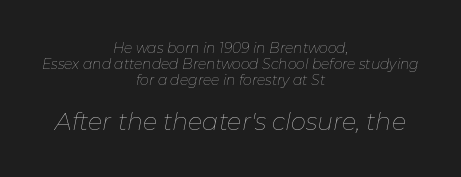
A quiet, ordinary-to-light weight characterises the typeface. The composition opens small and finishes big. Baseline-to-baseline distance is barely more than the letter height. Does extra space separate the letters? No, they use regular spacing. Descenders are the only things crossing below the line. Visually the block forms a symmetrical silhouette, jagged on both flanks.
